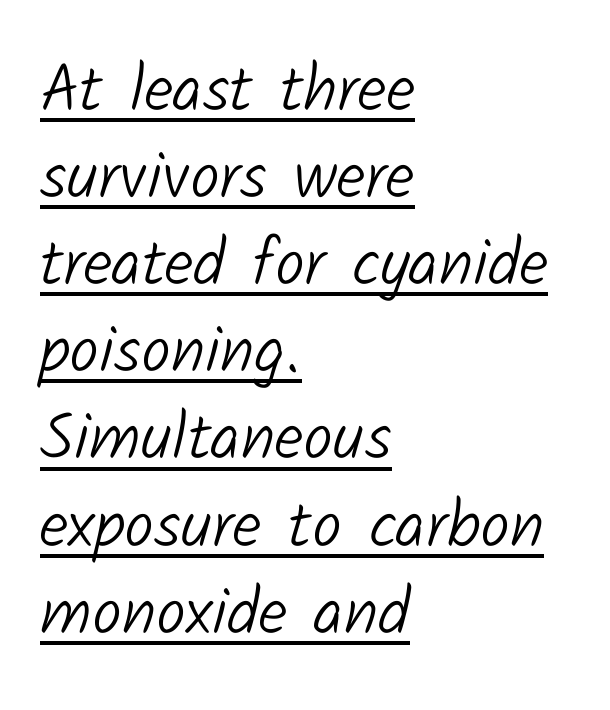
Q: Is the text bold? A: No.
Q: Is the typeface a serif or a sans-serif typeface? A: Sans-serif.
Q: Is the text underlined? A: Yes.
Q: How is the paragraph aligned? A: Left-aligned.
Q: Is the spacing between letters normal or unusually wide? A: Normal.
Q: Is the spacing between lines tight, normal or loose? A: Normal.
Q: Width (condensed, normal, or wide)? A: Normal.
Q: Stroke contrast? A: Low.
Q: x-height? A: Medium.
Q: Monospaced? A: No.
